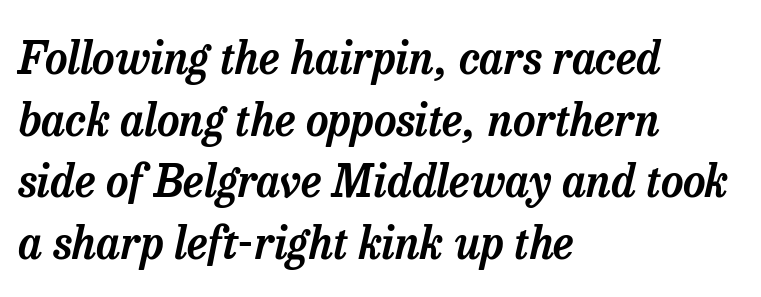
Regarding serifs, this sample has them. The string is rendered with underlining switched off. This sample has the flowing, uneven cadence of proportional lettering. Caption: multi-line text, flush left, ragged right. Nothing unusual about the tracking: characters are spaced as the font intends.
